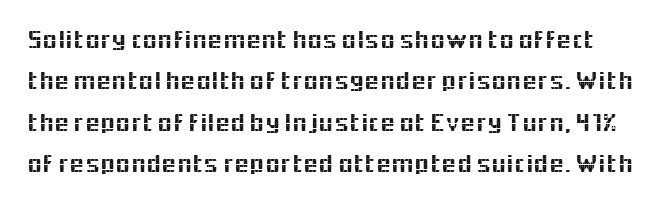
The image shows 27 px text type, upright; set normal line spacing (1.53x), normal letter spacing, not underlined.
